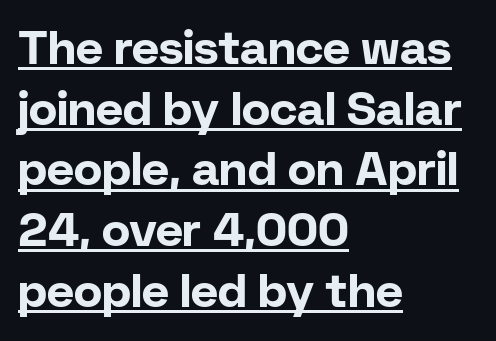
{"serif": "no", "italic": "no", "bold": "yes", "weight": "bold", "width": "normal", "stroke_contrast": "low", "x_height": "medium", "monospaced": "no", "underline": "yes", "align": "left", "line_spacing": "normal", "line_spacing_ratio": 1.29, "letter_spacing": "normal", "letter_spacing_em": 0.0, "glyph_px": 47}
